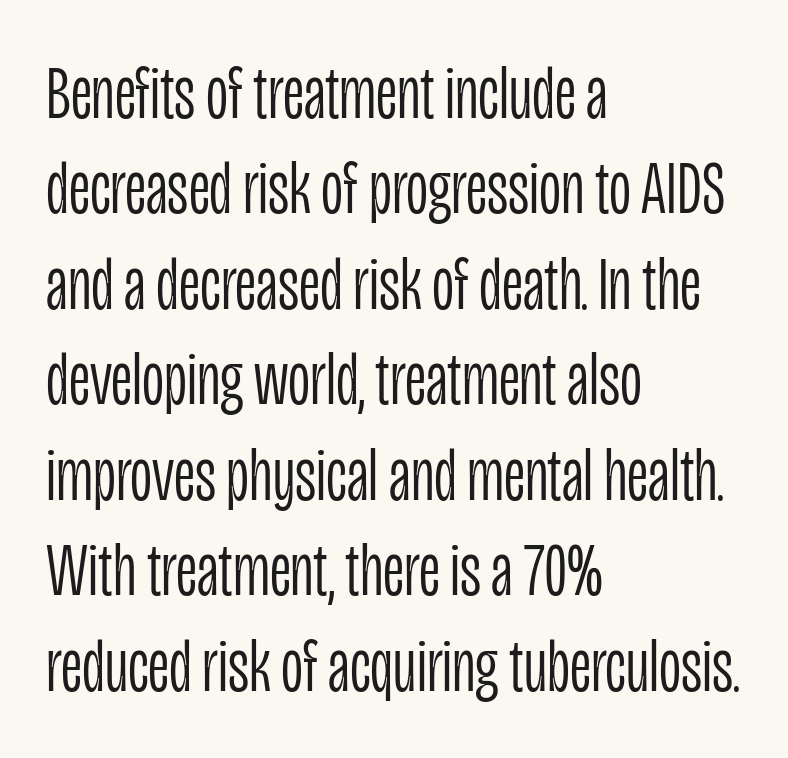
Q: Is the text bold? A: No.
Q: Is the text italic (slanted)? A: No, it is upright.
Q: Is the typeface a serif or a sans-serif typeface? A: Sans-serif.
Q: Is the text underlined? A: No.
Q: How is the paragraph aligned? A: Left-aligned.
Q: Is the spacing between letters normal or unusually wide? A: Normal.
Q: Width (condensed, normal, or wide)? A: Condensed.
Q: Stroke contrast? A: Low.
Q: x-height? A: Large.
Q: Monospaced? A: No.
